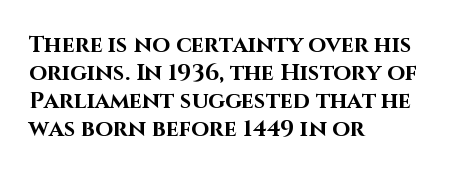
Q: Is the text bold? A: Yes.
Q: Is the text italic (slanted)? A: No, it is upright.
Q: Is the text underlined? A: No.
Q: How is the paragraph aligned? A: Left-aligned.
Q: Is the spacing between letters normal or unusually wide? A: Normal.
